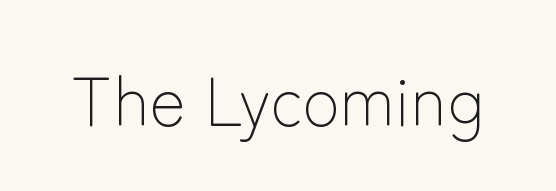
{"serif": "no", "italic": "no", "bold": "no", "weight": "light", "width": "normal", "stroke_contrast": "low", "x_height": "medium", "monospaced": "no", "underline": "no", "letter_spacing": "normal", "letter_spacing_em": 0.0, "glyph_px": 69}
